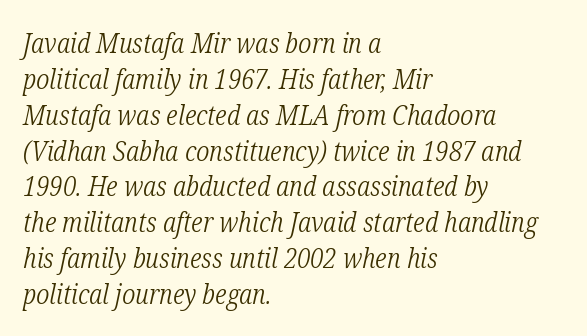
A typesetter would call this zero additional tracking. Think of a printed novel: that variable character pitch is what you see here. Each row of text sits above clean, open space. The font sits on the lighter half of the weight spectrum, regular included. The text was rendered using a seriffed face with decorative stroke endings.
